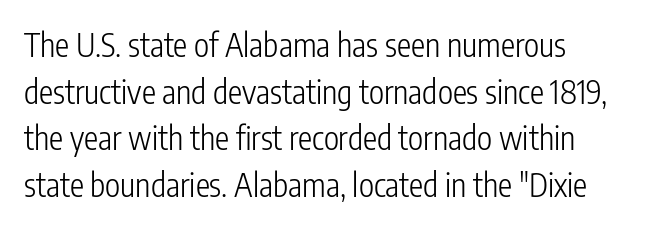
{"serif": "no", "italic": "no", "bold": "no", "weight": "light", "width": "condensed", "stroke_contrast": "low", "x_height": "medium", "monospaced": "no", "underline": "no", "align": "left", "line_spacing": "normal", "line_spacing_ratio": 1.46, "letter_spacing": "normal", "letter_spacing_em": 0.0, "glyph_px": 32}
